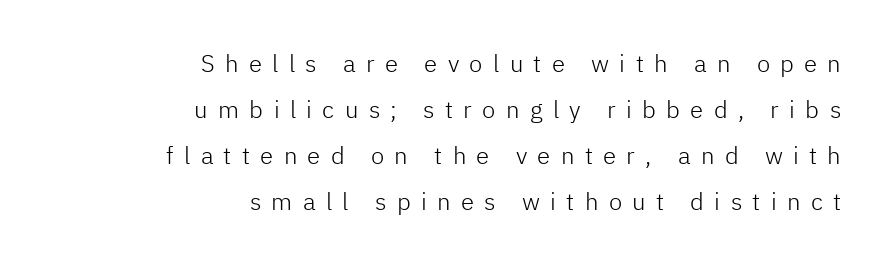
The image shows 24 px text type, upright; set right-aligned, loose line spacing (1.92x), unusually wide letter spacing (+0.43 em), not underlined.
